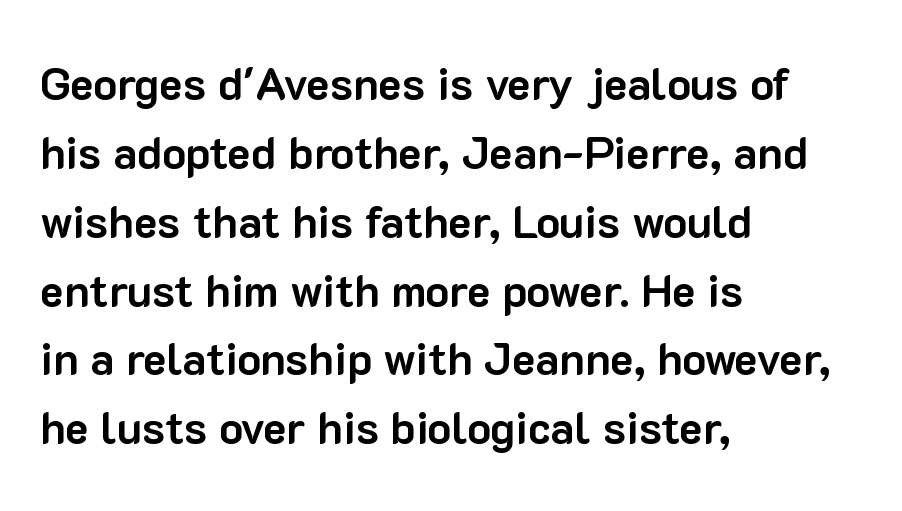
Q: Is the text bold? A: Yes.
Q: Is the text italic (slanted)? A: No, it is upright.
Q: Is the typeface a serif or a sans-serif typeface? A: Sans-serif.
Q: Is the text underlined? A: No.
Q: How is the paragraph aligned? A: Left-aligned.
Q: Is the spacing between letters normal or unusually wide? A: Normal.
Q: Is the spacing between lines tight, normal or loose? A: Normal.
Q: Width (condensed, normal, or wide)? A: Normal.
Q: Stroke contrast? A: Low.
Q: x-height? A: Medium.
Q: Monospaced? A: No.
